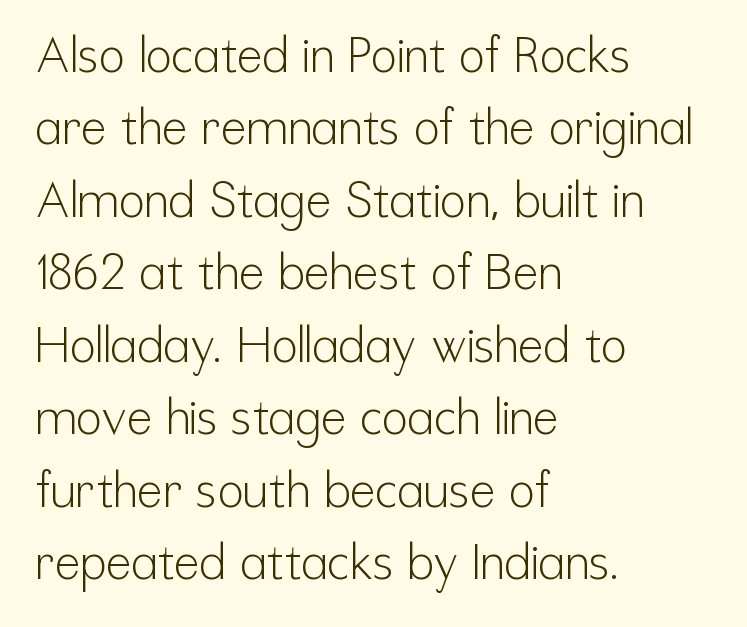
{"serif": "no", "italic": "no", "bold": "no", "weight": "light", "width": "condensed", "stroke_contrast": "low", "x_height": "medium", "monospaced": "no", "underline": "no", "align": "left", "line_spacing": "normal", "line_spacing_ratio": 1.51, "letter_spacing": "normal", "letter_spacing_em": 0.0, "glyph_px": 48}
